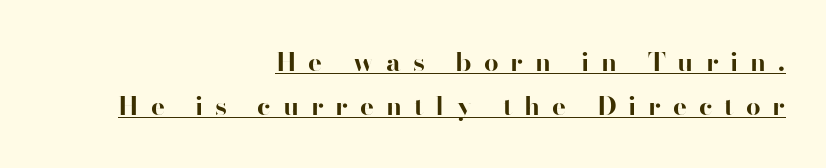
This rendering uses right alignment, leaving the left contour irregular. If you drew a line through each stem, it would be perfectly vertical. Students, observe the line beneath the letters — that is underlining. Each word looks stretched out because of the extra space between its letters. A dark, heavy texture on the line: the type is bold.
